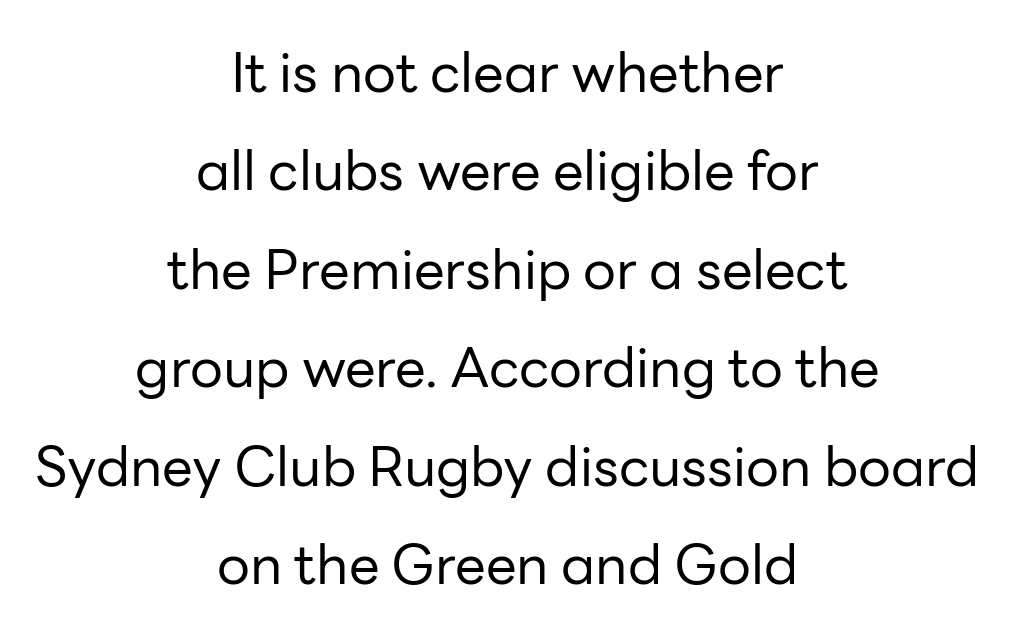
Is the letter spacing exaggerated? No — it looks like the ordinary default. Letterform terminals end flat and unadorned throughout the passage. This rendering uses center alignment, leaving both contours irregular but symmetric. Glance below the letters and you will spot only blank space. No italicization has been applied; the sample stays upright. The letters look calm and open, with moderate or lighter stems.
